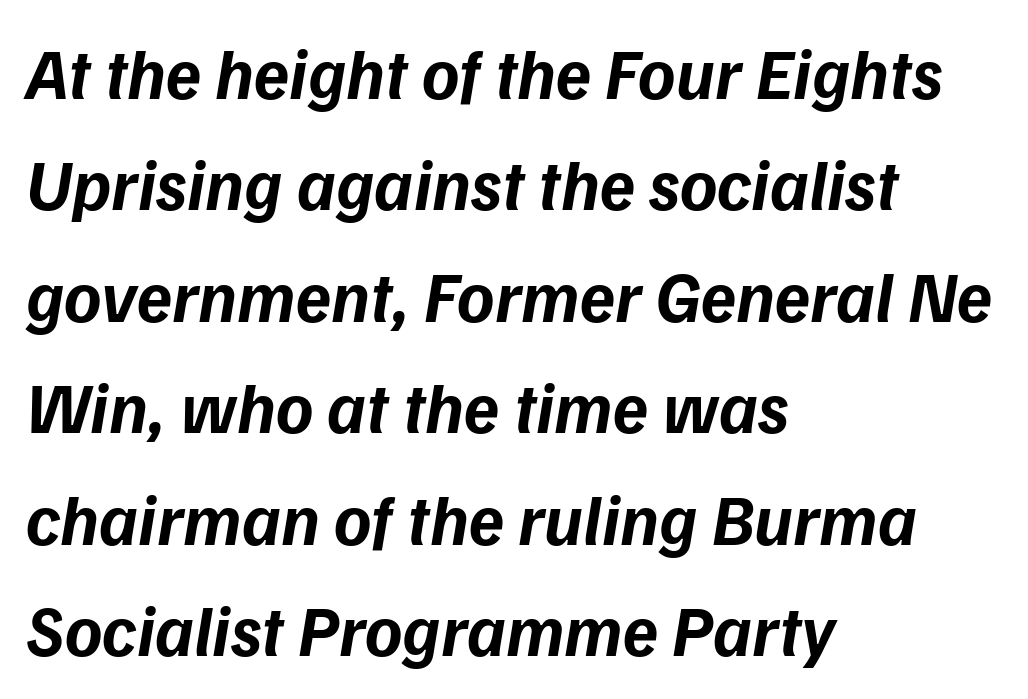
{"italic": "yes", "lean": "right", "slant_degrees": 9, "bold": "yes", "weight": "bold", "width": "normal", "stroke_contrast": "low", "x_height": "medium", "monospaced": "no", "underline": "no", "align": "left", "line_spacing": "normal", "line_spacing_ratio": 1.57, "letter_spacing": "normal", "letter_spacing_em": 0.0, "glyph_px": 71}
